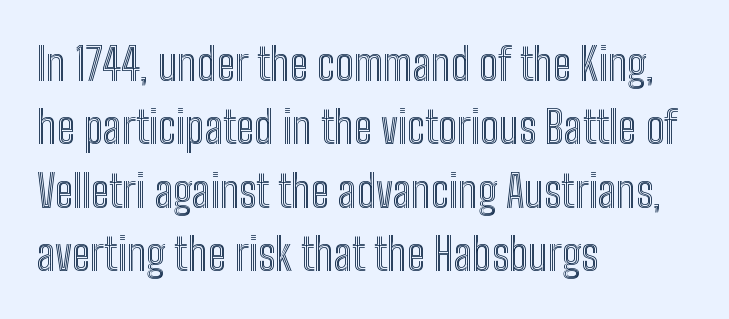
These lines are rendered in a variable-pitch font. The lines sit at an ordinary, default distance from one another. The specimen reads as upright at a glance. Look at the tracking — it's just the regular setting, nothing added. In CSS terms this would be text-align: left.
